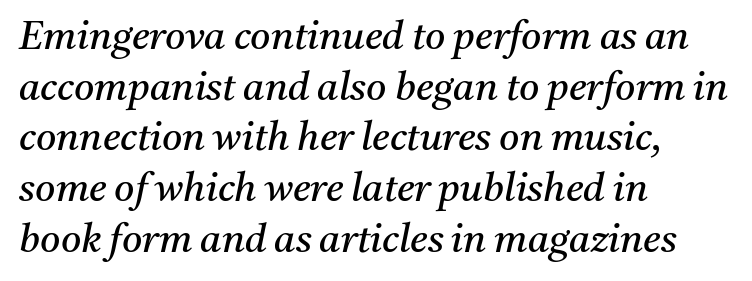
{"serif": "yes", "italic": "yes", "lean": "right", "slant_degrees": 11, "bold": "no", "weight": "regular", "width": "normal", "stroke_contrast": "medium", "x_height": "medium", "monospaced": "no", "underline": "no", "align": "left", "line_spacing": "normal", "line_spacing_ratio": 1.3, "letter_spacing": "normal", "letter_spacing_em": 0.0, "glyph_px": 39}
